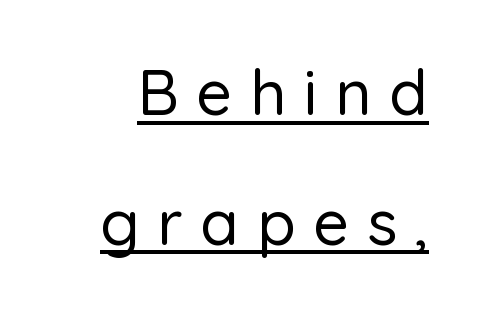
Upright lettering throughout. If you measured baseline to baseline, you'd find a long distance. Note the varied advance widths — an 'i' is clearly narrower than an 'm'. These characters rest on top of a visible drawn line.
